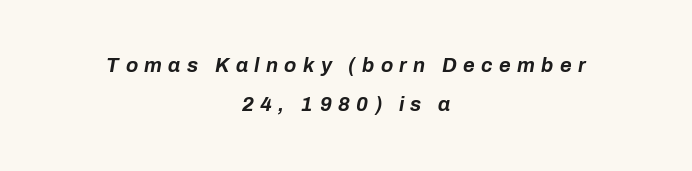
The image shows 20 px bold type, italic (leaning right); set centered, loose line spacing (1.96x), unusually wide letter spacing (+0.32 em), not underlined.
